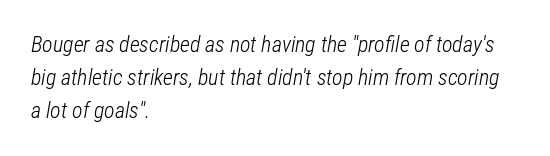
Q: Is the text bold? A: No.
Q: Is the text italic (slanted)? A: Yes, it leans right by about 12 degrees.
Q: Is the text underlined? A: No.
Q: How is the paragraph aligned? A: Left-aligned.
Q: Is the spacing between letters normal or unusually wide? A: Normal.
Q: Is the spacing between lines tight, normal or loose? A: Normal.
